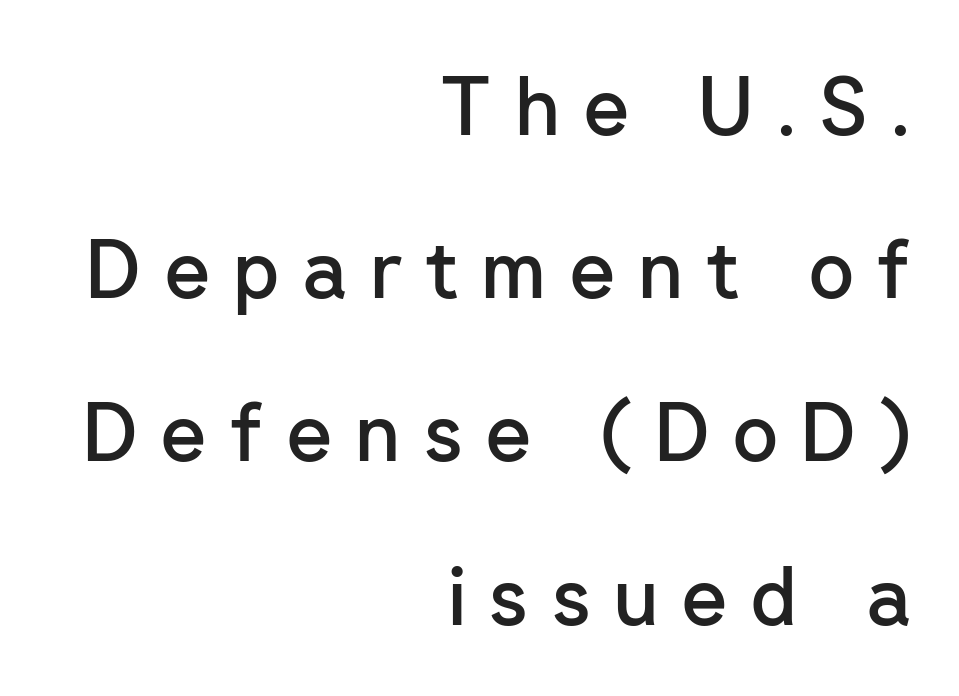
The image shows 80 px semibold sans-serif type, upright; set right-aligned, loose line spacing (2.04x), unusually wide letter spacing (+0.28 em), not underlined; low stroke contrast and a medium x-height.
